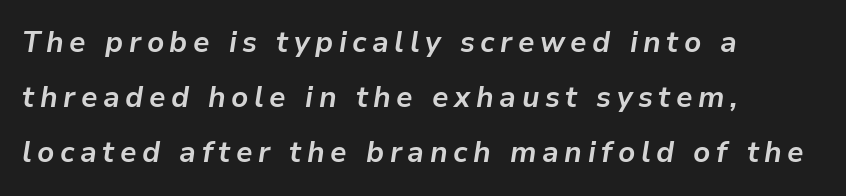
{"italic": "yes", "lean": "right", "slant_degrees": 9, "bold": "yes", "weight": "bold", "width": "normal", "stroke_contrast": "low", "x_height": "medium", "monospaced": "no", "underline": "no", "align": "left", "line_spacing": "loose", "line_spacing_ratio": 1.9, "glyph_px": 29}
